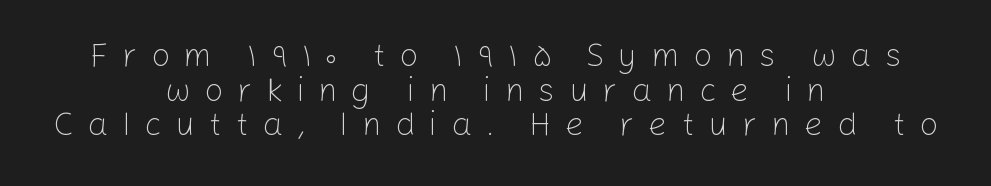
Note the varied advance widths — an 'i' is clearly narrower than an 'm'. Stems and bowls with no extra thickness — not bold. The rendering inserts visible extra space after every character. This rendering employs a face without finishing strokes, i.e., a sans-serif.
